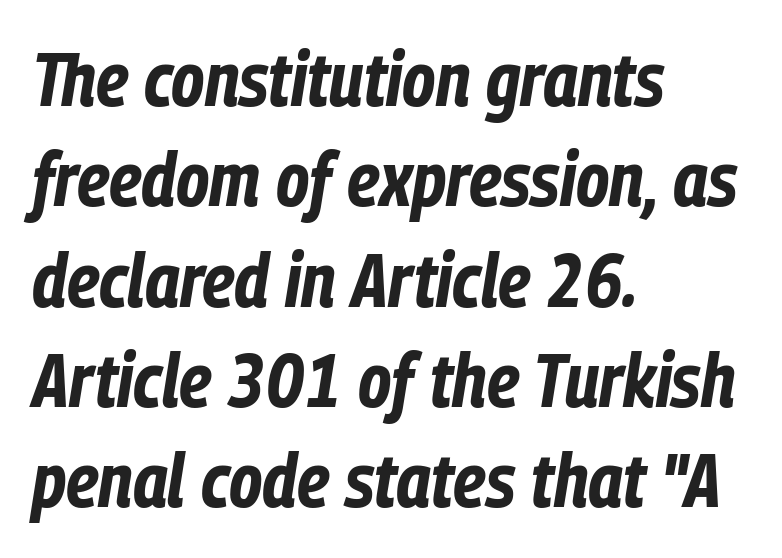
The space beneath each line is pristine and unruled. The type is set solid horizontally, with unmodified tracking. Leftover space on each line is placed entirely after the last word. These words are printed bold, with thick strokes throughout.
